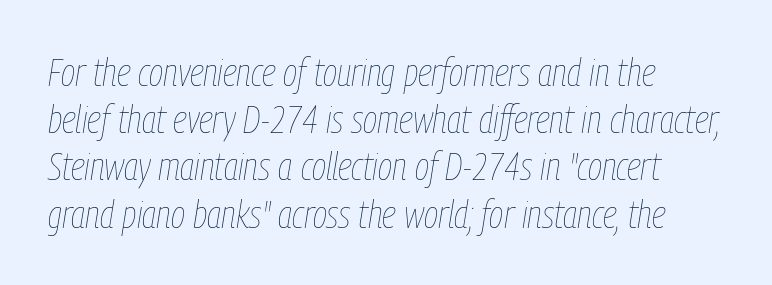
The image shows 39 px thin, condensed type, italic (leaning right); set left-aligned, line spacing 1.21x, normal letter spacing, not underlined; low stroke contrast and a medium x-height.
